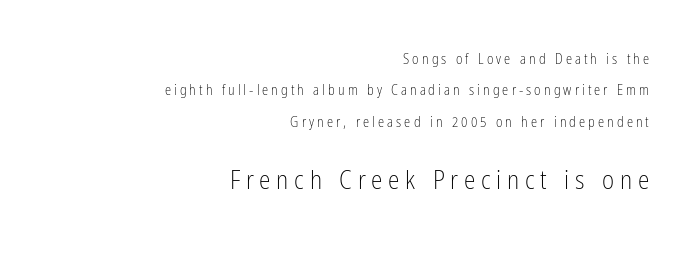
Q: Is the text bold? A: No.
Q: Is the text italic (slanted)? A: No, it is upright.
Q: Is the text underlined? A: No.
Q: How is the paragraph aligned? A: Right-aligned.
Q: Is the spacing between letters normal or unusually wide? A: Unusually wide.
Q: Is the spacing between lines tight, normal or loose? A: Loose.
Q: Which block of text is set in a larger size, the first (top) or the second (bottom)? A: The second (bottom) one.
